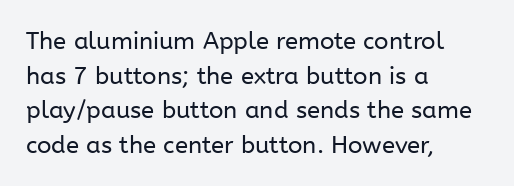
Regarding leading, the lines here are spaced in the standard way. The letters look calm and open, with moderate or lighter stems. Layout note: lines flush left. The rendering keeps characters at their native spacing. The lettering stays uniformly vertical, giving the passage a roman look. Underline: absent.
